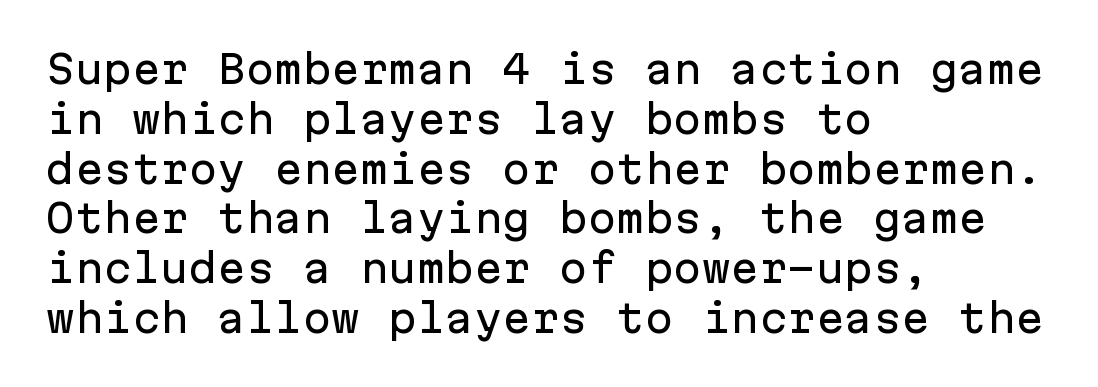
What's the leading like? Ordinary, nothing unusual. Line starts are locked; line ends wander. Fixed-width glyphs throughout — classic coding-font behaviour. Honestly, the letter spacing is just normal — you wouldn't notice it. Nothing sits at the stroke ends, so this counts as sans-serif.
